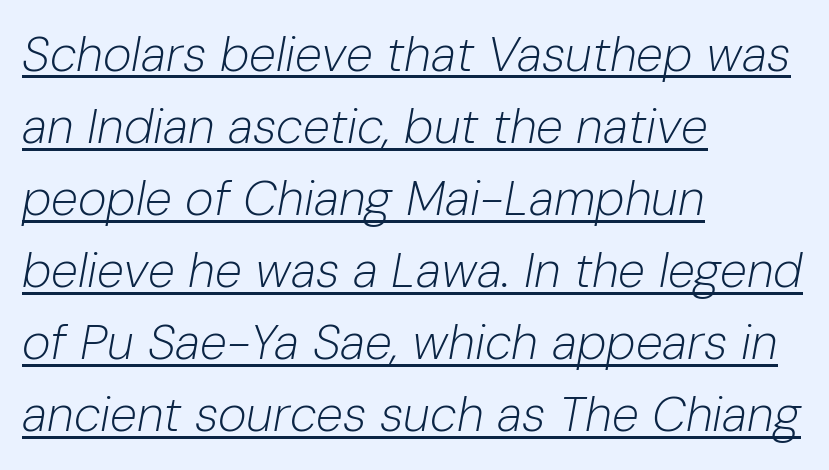
{"italic": "yes", "lean": "right", "slant_degrees": 10, "bold": "no", "weight": "light", "width": "normal", "stroke_contrast": "low", "x_height": "medium", "monospaced": "no", "underline": "yes", "align": "left", "line_spacing": "normal", "line_spacing_ratio": 1.47, "letter_spacing": "normal", "letter_spacing_em": 0.0, "glyph_px": 49}
